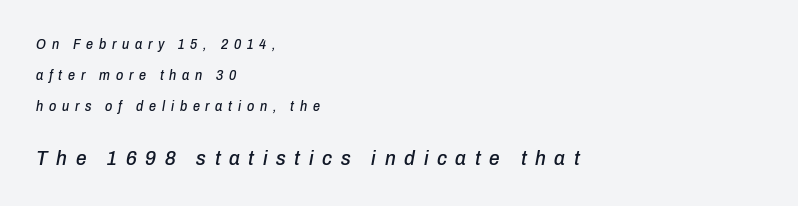
{"italic": "yes", "lean": "right", "slant_degrees": 10, "underline": "no", "align": "left", "line_spacing": "loose", "line_spacing_ratio": 2.21, "letter_spacing": "wide", "letter_spacing_em": 0.41, "larger_block": "second", "size_ratio": 1.5, "glyph_px": 21}
